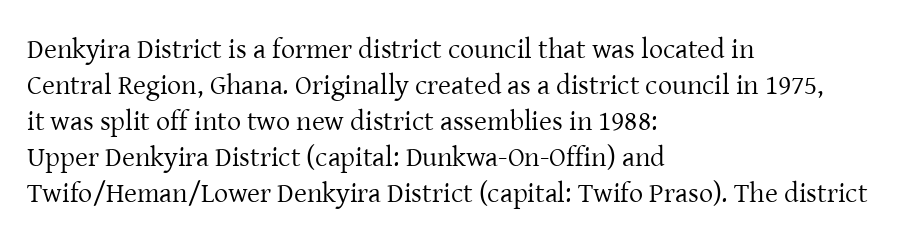
{"serif": "yes", "italic": "no", "bold": "no", "weight": "regular", "width": "normal", "stroke_contrast": "low", "x_height": "medium", "monospaced": "no", "underline": "no", "align": "left", "line_spacing": "normal", "line_spacing_ratio": 1.29, "letter_spacing": "normal", "letter_spacing_em": 0.0, "glyph_px": 28}
